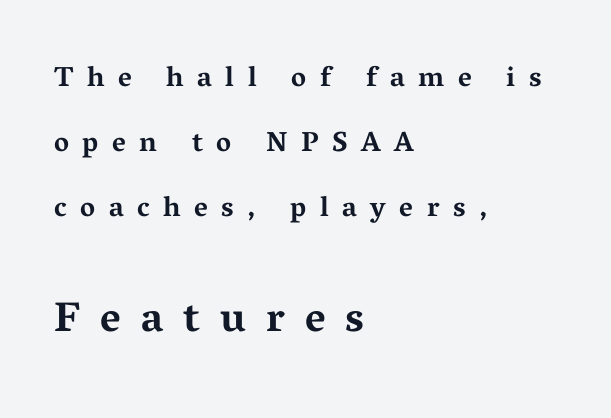
The image shows 42 px bold, wide serif type, upright; set left-aligned, loose line spacing (2.33x), unusually wide letter spacing (+0.48 em), not underlined; the second (bottom) block is 1.5x larger; medium stroke contrast and a medium x-height.
